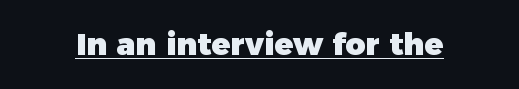
The image shows 31 px heavy sans-serif type; set normal letter spacing, underlined; a medium x-height.
